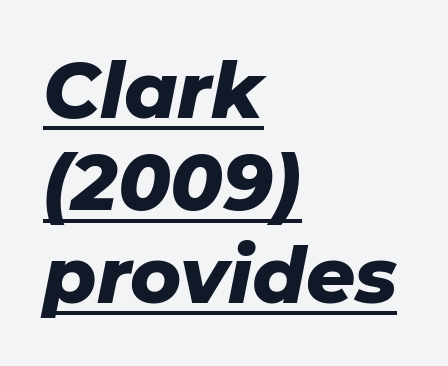
{"italic": "yes", "lean": "right", "slant_degrees": 11, "bold": "yes", "weight": "heavy", "width": "normal", "stroke_contrast": "low", "x_height": "medium", "monospaced": "no", "underline": "yes", "align": "left", "line_spacing_ratio": 1.2, "letter_spacing": "normal", "letter_spacing_em": 0.0, "glyph_px": 77}
